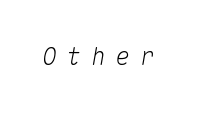
The image shows 24 px text type, italic (leaning right); set unusually wide letter spacing (+0.42 em), not underlined.
